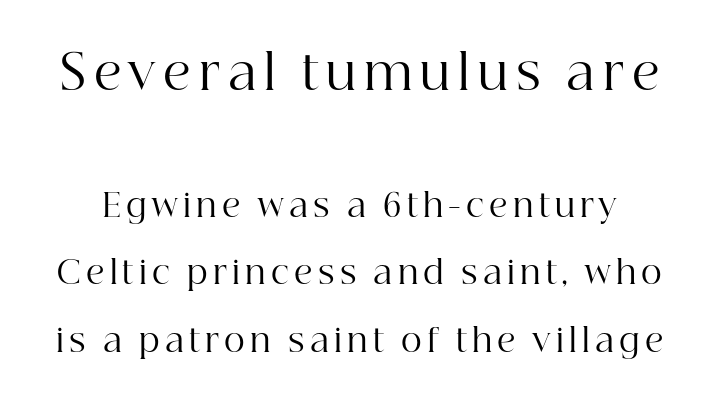
The letters in the upper block stand taller than those in the block below. Weight: regular or lighter. Style check: upright. Nobody drew a line under any word here. A great deal of white space separates one row of letters from the next. The passage shown is typed in a proportional face where columns would drift.
